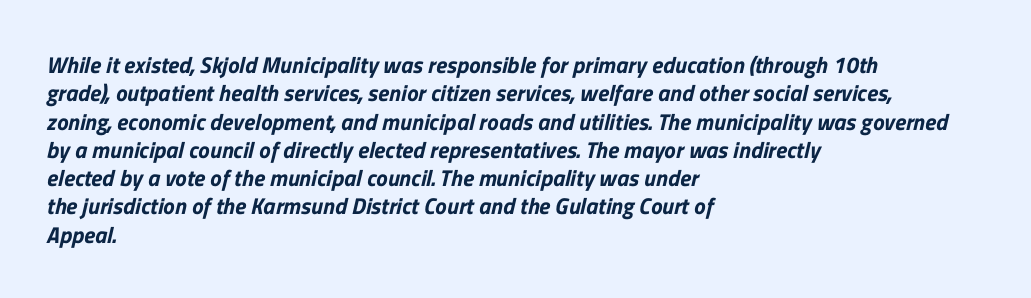
{"underline": "no", "align": "left", "line_spacing_ratio": 1.23, "letter_spacing": "normal", "letter_spacing_em": 0.0, "glyph_px": 23}
